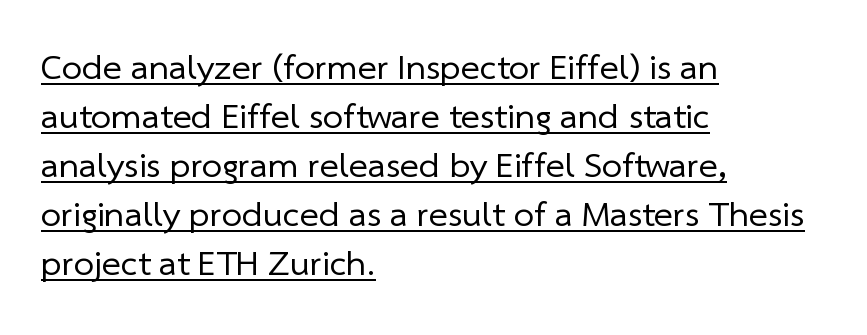
Looks like regular typesetting: each glyph gets only the width it needs. This rendering features underlined lettering. The block of text has a typical density, with ordinary space between rows. The paragraph shown leans on its left margin.
